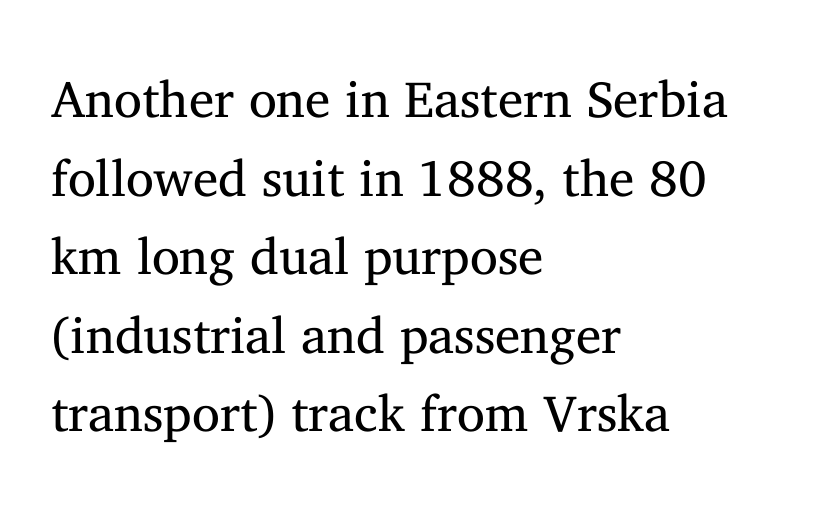
{"serif": "yes", "italic": "no", "bold": "no", "weight": "regular", "width": "normal", "stroke_contrast": "medium", "x_height": "medium", "monospaced": "no", "underline": "no", "align": "left", "line_spacing": "normal", "line_spacing_ratio": 1.54, "letter_spacing": "normal", "letter_spacing_em": 0.0, "glyph_px": 51}
